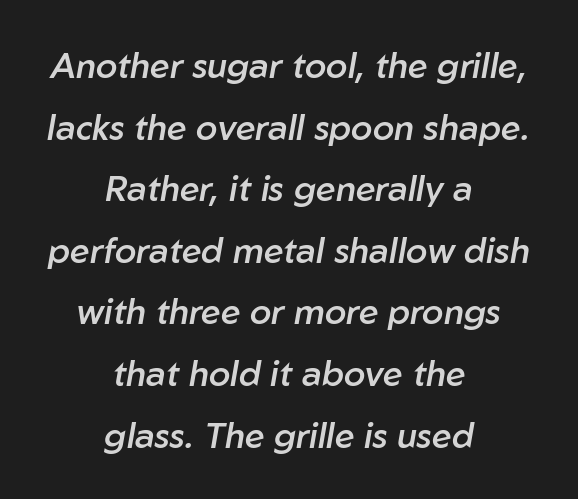
Q: Is the text bold? A: Semi-bold.
Q: Is the text italic (slanted)? A: Yes, it leans right by about 10 degrees.
Q: Is the text underlined? A: No.
Q: How is the paragraph aligned? A: Centered.
Q: Is the spacing between letters normal or unusually wide? A: Normal.
Q: Width (condensed, normal, or wide)? A: Normal.
Q: Stroke contrast? A: Low.
Q: x-height? A: Medium.
Q: Monospaced? A: No.
